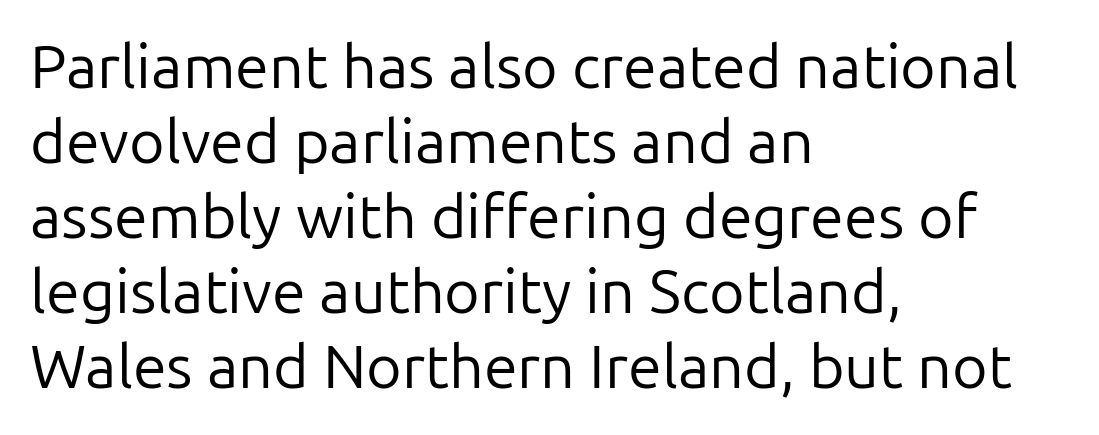
The passage shown is not underscored anywhere. The weight would be labelled regular, book, light, or lighter still. The letters stand straight up with perfectly vertical stems. Character widths vary here, with narrow letters taking less room than wide ones. Which margin do the lines hug? The left one — the right edge is uneven. You can tell from the bare stems that sans-serif type was used.
